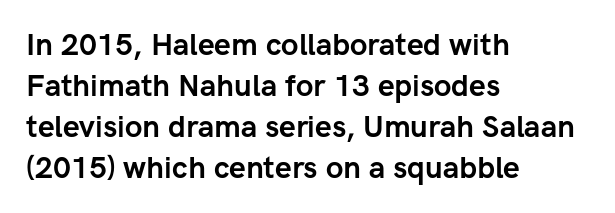
The image shows 30 px semibold sans-serif type, upright; set left-aligned, normal line spacing (1.37x), normal letter spacing, not underlined; low stroke contrast and a medium x-height.
